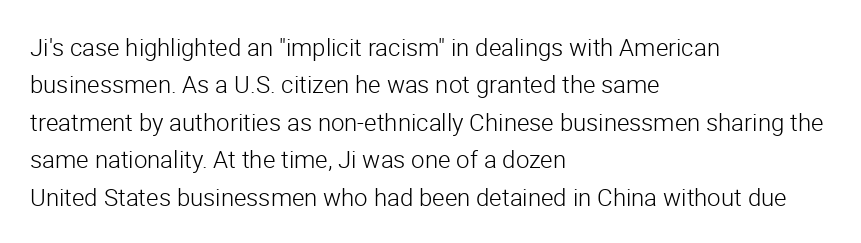
Q: Is the text bold? A: No.
Q: Is the text italic (slanted)? A: No, it is upright.
Q: Is the text underlined? A: No.
Q: How is the paragraph aligned? A: Left-aligned.
Q: Is the spacing between letters normal or unusually wide? A: Normal.
Q: Is the spacing between lines tight, normal or loose? A: Normal.
